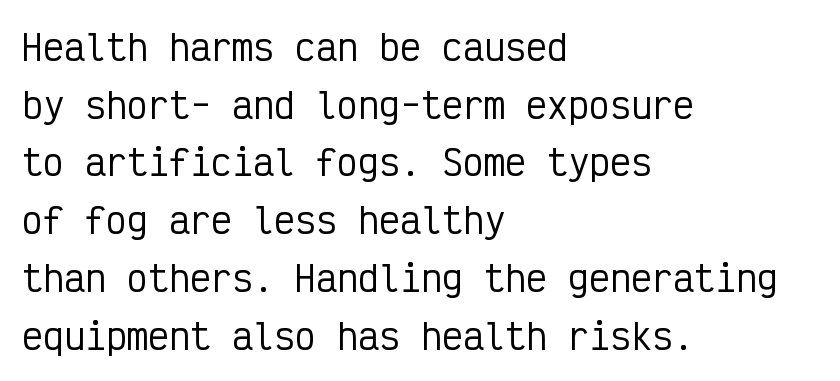
Q: Is the text italic (slanted)? A: No, it is upright.
Q: Is the typeface a serif or a sans-serif typeface? A: Sans-serif.
Q: Is the text underlined? A: No.
Q: How is the paragraph aligned? A: Left-aligned.
Q: Is the spacing between letters normal or unusually wide? A: Normal.
Q: Is the spacing between lines tight, normal or loose? A: Normal.
Q: Width (condensed, normal, or wide)? A: Condensed.
Q: Stroke contrast? A: Low.
Q: x-height? A: Medium.
Q: Monospaced? A: Yes.
